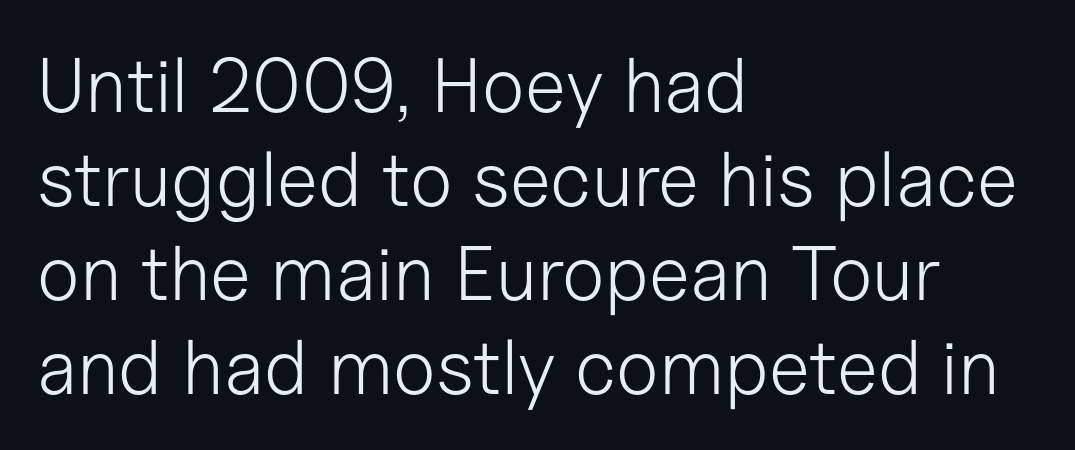
Q: Is the text bold? A: No.
Q: Is the text italic (slanted)? A: No, it is upright.
Q: Is the typeface a serif or a sans-serif typeface? A: Sans-serif.
Q: Is the text underlined? A: No.
Q: How is the paragraph aligned? A: Left-aligned.
Q: Is the spacing between letters normal or unusually wide? A: Normal.
Q: Width (condensed, normal, or wide)? A: Normal.
Q: Stroke contrast? A: Low.
Q: x-height? A: Medium.
Q: Monospaced? A: No.
